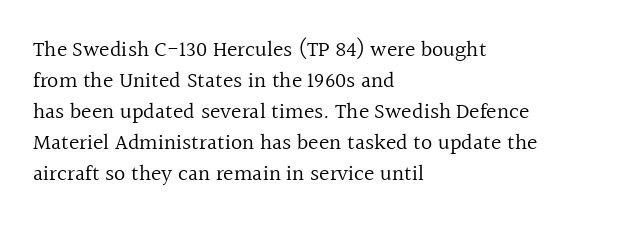
{"italic": "no", "bold": "no", "underline": "no", "align": "left", "line_spacing": "normal", "line_spacing_ratio": 1.41, "letter_spacing": "normal", "letter_spacing_em": 0.0, "glyph_px": 22}
